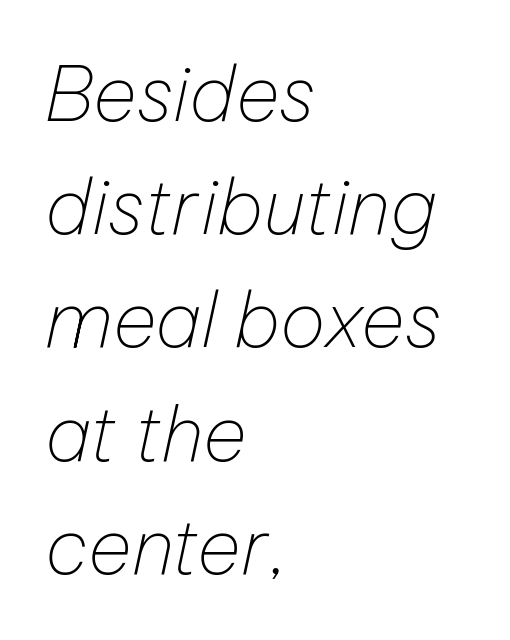
{"italic": "yes", "lean": "right", "slant_degrees": 12, "bold": "no", "weight": "thin", "width": "normal", "stroke_contrast": "low", "x_height": "medium", "monospaced": "no", "underline": "no", "align": "left", "line_spacing": "normal", "line_spacing_ratio": 1.49, "letter_spacing": "normal", "letter_spacing_em": 0.0, "glyph_px": 76}
